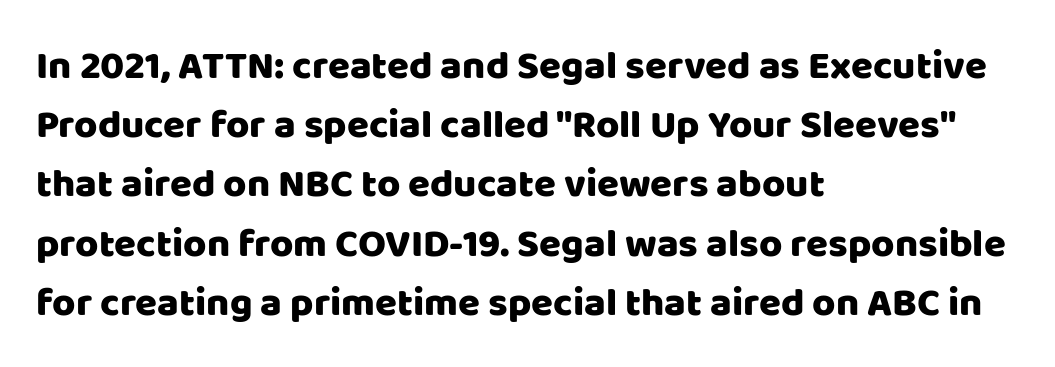
Is this a fixed-width face? No — the glyphs have proportional, varying widths. Glyph-to-glyph distance matches everyday printed text. The block of text has a typical density, with ordinary space between rows. The passage is arranged the way most books set body copy — flush left. Serifs: no, the terminals of the letterforms are clean. Posture: vertical.
